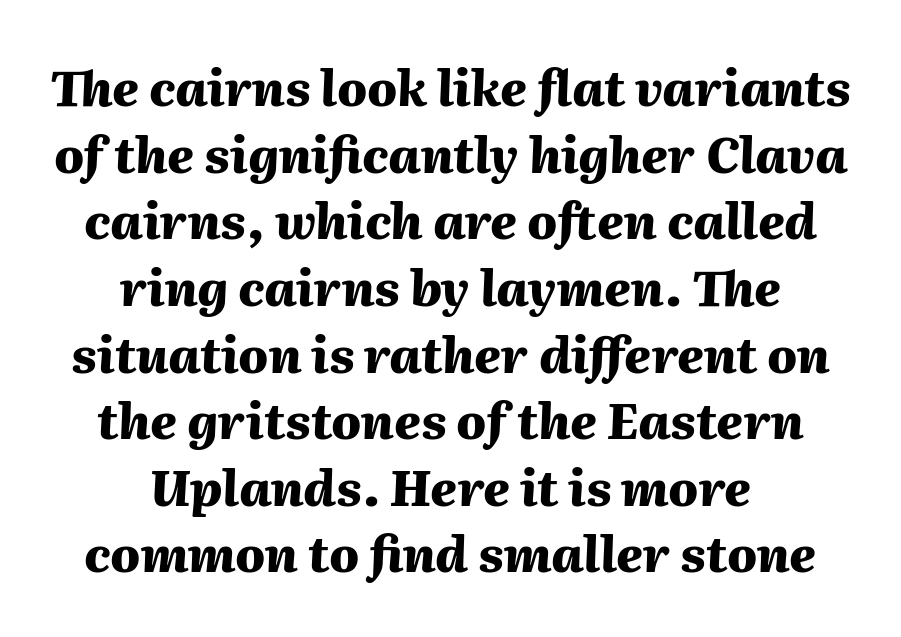
{"italic": "yes", "lean": "right", "slant_degrees": 2, "bold": "yes", "weight": "heavy", "width": "normal", "stroke_contrast": "medium", "x_height": "medium", "monospaced": "no", "underline": "no", "align": "center", "line_spacing": "normal", "line_spacing_ratio": 1.36, "letter_spacing": "normal", "letter_spacing_em": 0.0, "glyph_px": 49}
